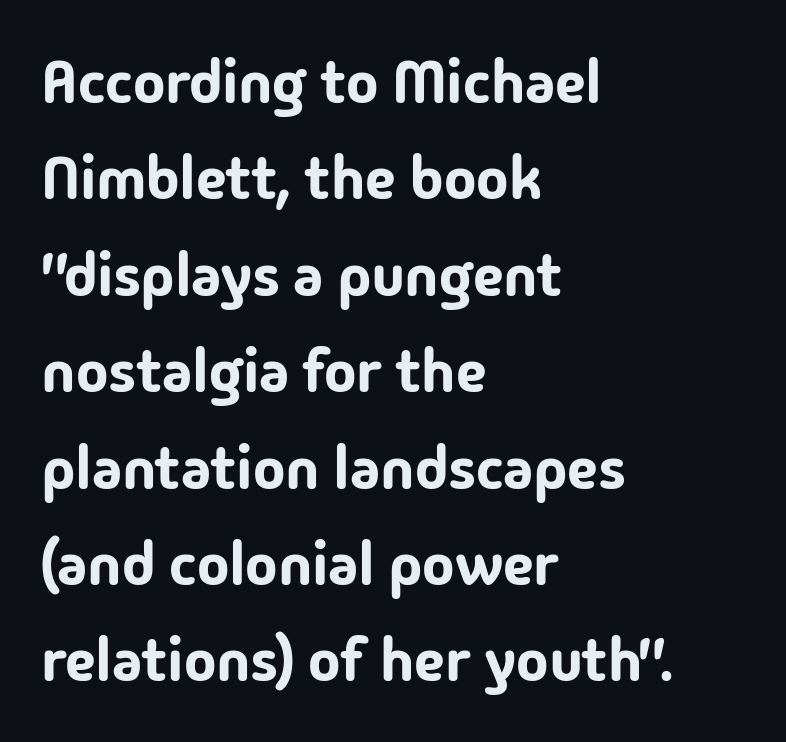
{"serif": "no", "italic": "no", "width": "normal", "stroke_contrast": "low", "x_height": "medium", "monospaced": "no", "underline": "no", "align": "left", "line_spacing": "normal", "line_spacing_ratio": 1.58, "letter_spacing": "normal", "letter_spacing_em": 0.0, "glyph_px": 61}
